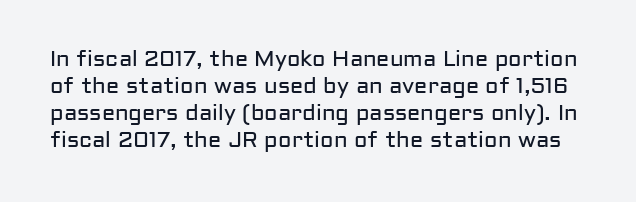
{"italic": "no", "bold": "no", "underline": "no", "line_spacing_ratio": 1.22, "letter_spacing": "normal", "letter_spacing_em": 0.0, "glyph_px": 22}
